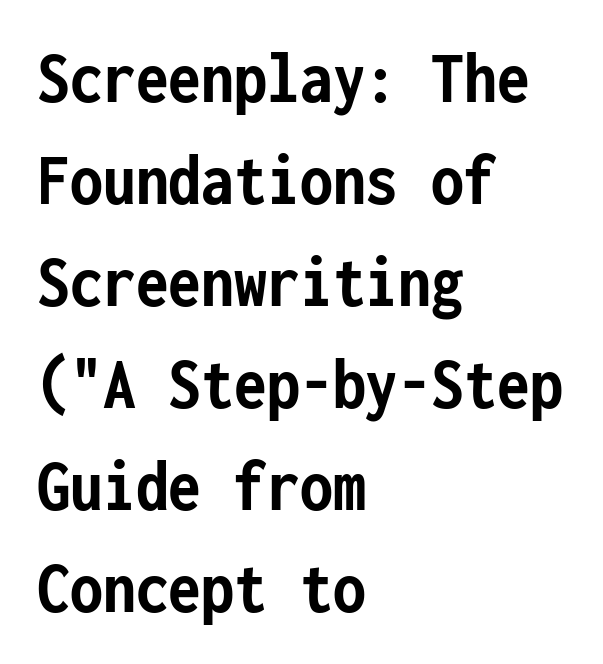
The image shows 75 px semibold, condensed sans-serif type, upright, monospaced; set left-aligned, normal line spacing (1.36x), normal letter spacing, not underlined; low stroke contrast and a medium x-height.
